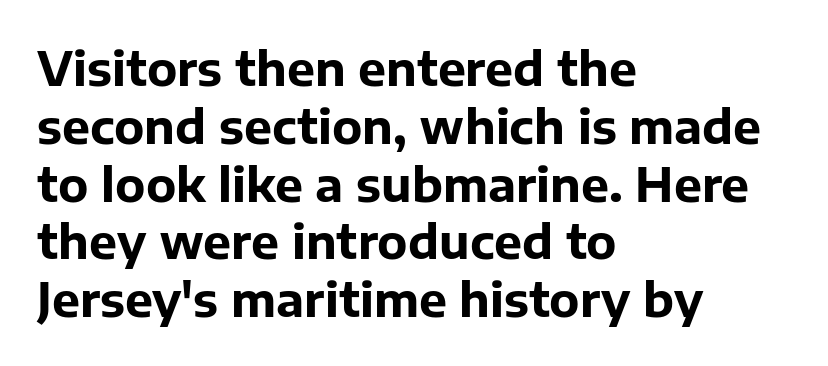
{"serif": "no", "italic": "no", "bold": "yes", "weight": "bold", "width": "normal", "stroke_contrast": "low", "x_height": "medium", "monospaced": "no", "underline": "no", "align": "left", "line_spacing_ratio": 1.23, "letter_spacing": "normal", "letter_spacing_em": 0.0, "glyph_px": 47}
